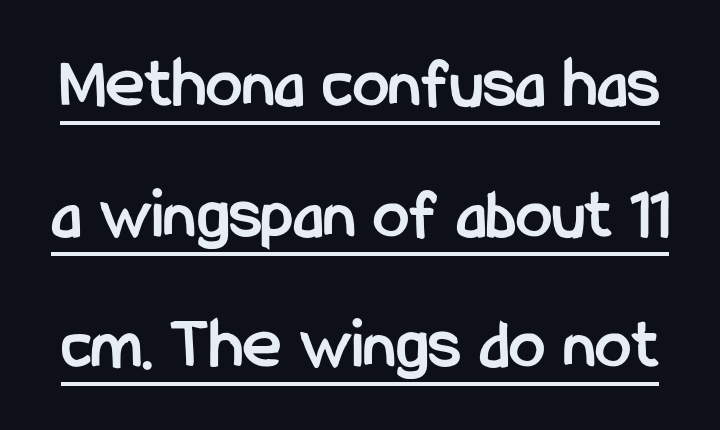
The image shows 73 px semibold, condensed sans-serif type, upright; set line spacing 1.79x, normal letter spacing, underlined; low stroke contrast and a medium x-height.
